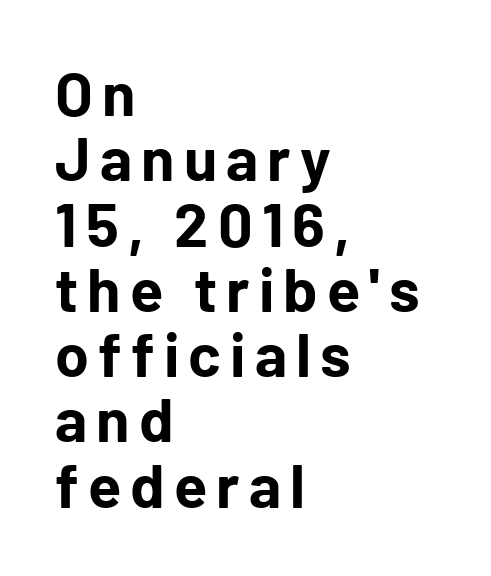
Q: Is the text bold? A: Yes.
Q: Is the text italic (slanted)? A: No, it is upright.
Q: Is the typeface a serif or a sans-serif typeface? A: Sans-serif.
Q: Is the text underlined? A: No.
Q: How is the paragraph aligned? A: Left-aligned.
Q: Is the spacing between lines tight, normal or loose? A: Tight.
Q: Width (condensed, normal, or wide)? A: Normal.
Q: Stroke contrast? A: Low.
Q: x-height? A: Medium.
Q: Monospaced? A: No.
